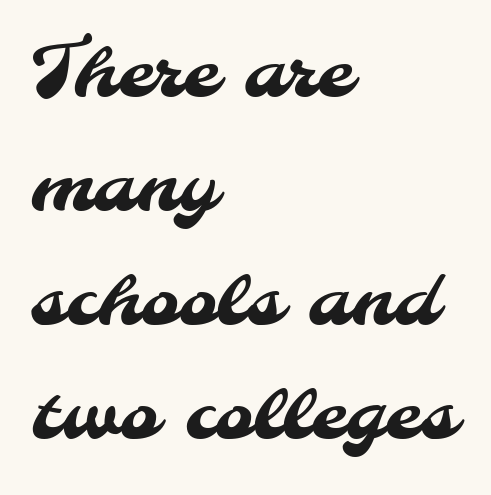
This sample keeps an unexceptional amount of space between lines. Each letter's strokes conclude bluntly, with no projecting serifs. Honestly, the letter spacing is just normal — you wouldn't notice it. Compared with a centered layout, this one pins lines to the left instead. The letters advance in unequal steps, a hallmark of proportional type. The zone under the glyphs is completely vacant.
